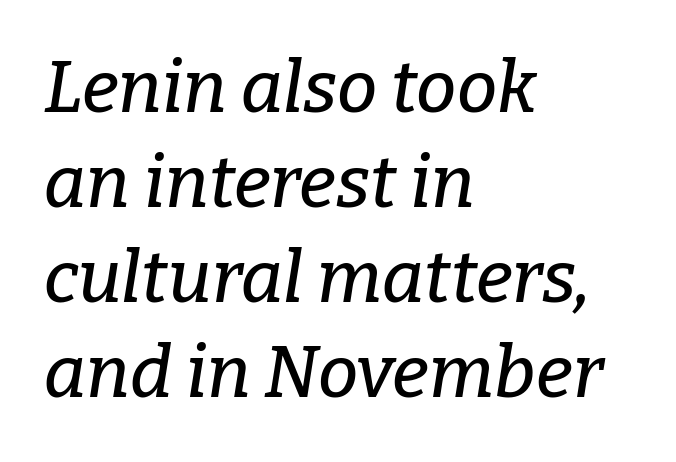
{"serif": "yes", "italic": "yes", "lean": "right", "slant_degrees": 9, "width": "normal", "stroke_contrast": "low", "x_height": "medium", "monospaced": "no", "underline": "no", "align": "left", "line_spacing": "normal", "line_spacing_ratio": 1.32, "letter_spacing": "normal", "letter_spacing_em": 0.0, "glyph_px": 72}
